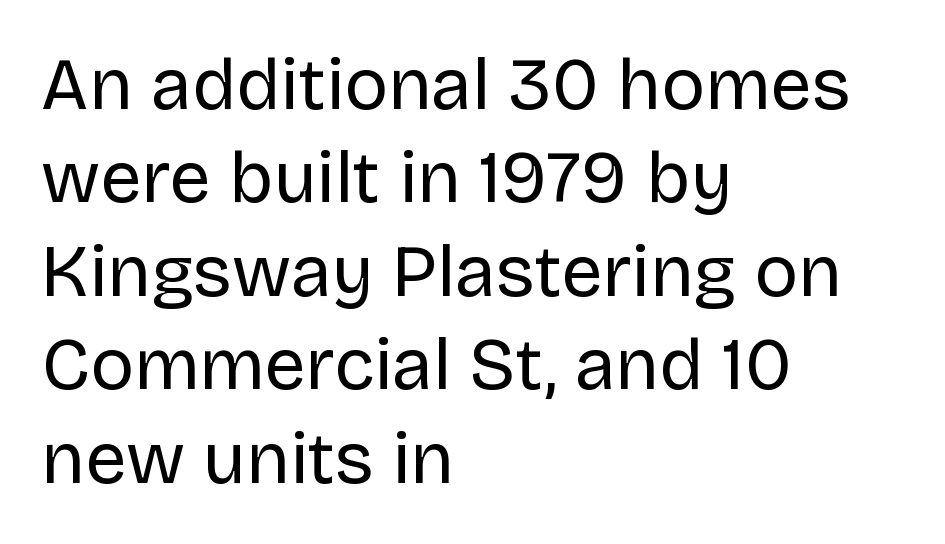
The image shows 73 px regular-weight sans-serif type, upright; set left-aligned, normal line spacing (1.28x), normal letter spacing, not underlined; low stroke contrast and a large x-height.
